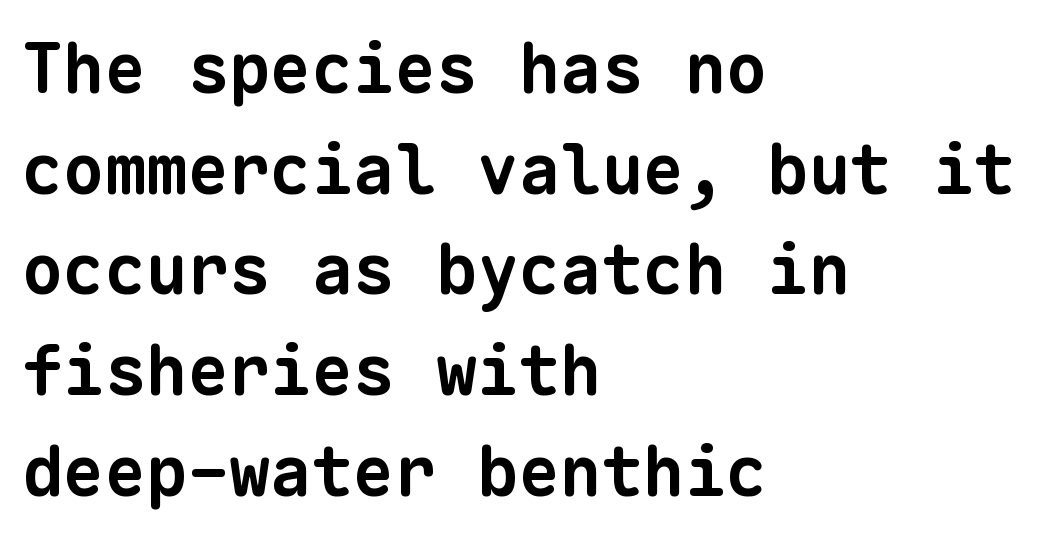
The image shows 69 px bold sans-serif type, monospaced; set left-aligned, normal line spacing (1.46x), normal letter spacing, not underlined; low stroke contrast and a medium x-height.
